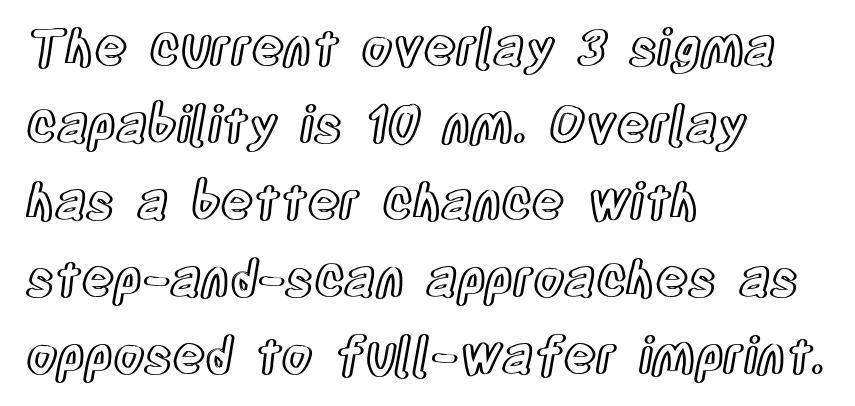
{"width": "condensed", "x_height": "large", "monospaced": "no", "underline": "no", "align": "left", "line_spacing": "normal", "line_spacing_ratio": 1.54, "letter_spacing": "normal", "letter_spacing_em": 0.0, "glyph_px": 50}
